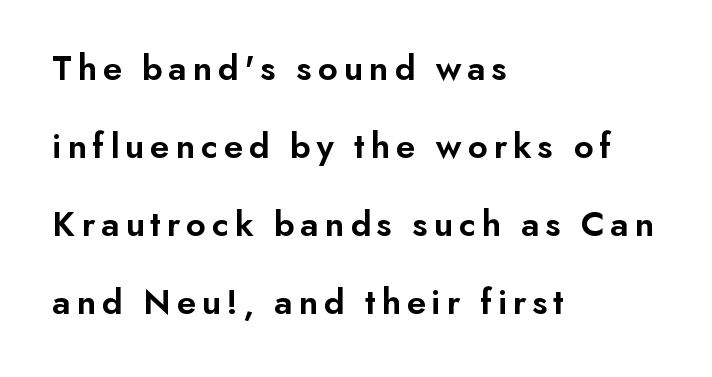
Q: Is the text bold? A: Semi-bold.
Q: Is the text italic (slanted)? A: No, it is upright.
Q: Is the typeface a serif or a sans-serif typeface? A: Sans-serif.
Q: Is the text underlined? A: No.
Q: How is the paragraph aligned? A: Left-aligned.
Q: Is the spacing between lines tight, normal or loose? A: Loose.
Q: Width (condensed, normal, or wide)? A: Normal.
Q: Stroke contrast? A: Low.
Q: x-height? A: Small.
Q: Monospaced? A: No.
